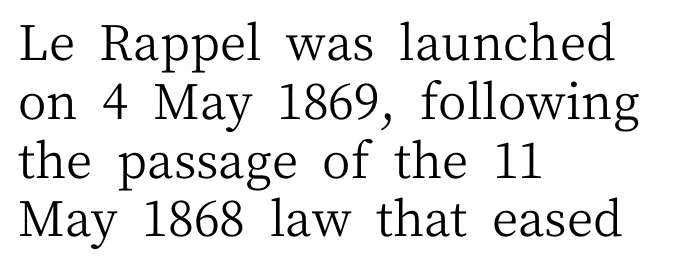
The image shows 49 px regular-weight serif type, upright; set left-aligned, line spacing 1.2x, normal letter spacing, not underlined; medium stroke contrast and a medium x-height.
